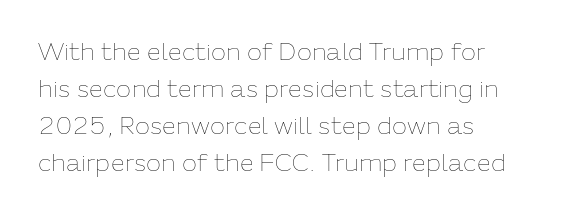
Q: Is the text bold? A: No.
Q: Is the text italic (slanted)? A: No, it is upright.
Q: Is the text underlined? A: No.
Q: How is the paragraph aligned? A: Left-aligned.
Q: Is the spacing between letters normal or unusually wide? A: Normal.
Q: Is the spacing between lines tight, normal or loose? A: Normal.
